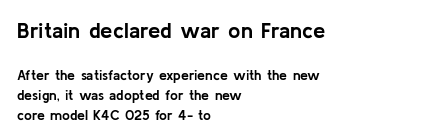
A typesetter would call this zero additional tracking. Compare the two chunks: the upper has the greater cap height. Left-aligned paragraph, ragged on the right. Notice how thick the strokes are: this is what a full bold looks like. Check the space under the baseline: it is left empty. A typesetter would call this leading conventional body-copy spacing.
